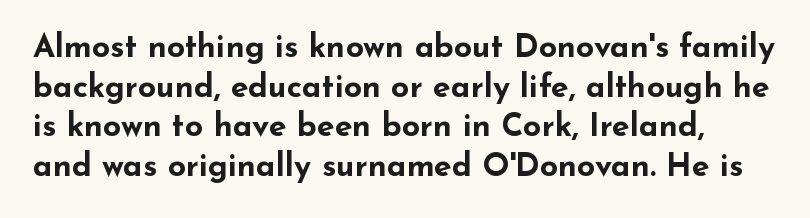
The type is set solid horizontally, with unmodified tracking. Quick note: not italic, upright. The rendering uses natural spacing where letterforms have individual widths. The strip under each line holds only bare page. The passage shown is emphatically bold.
